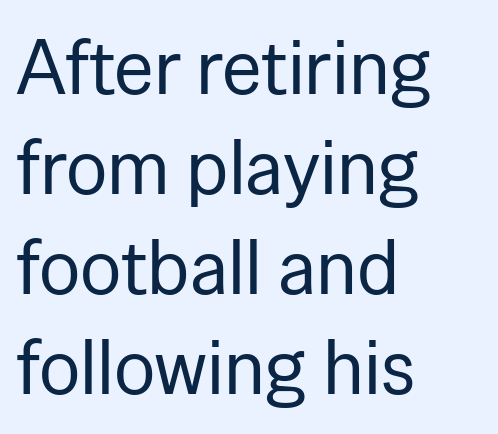
The image shows 77 px regular-weight sans-serif type, upright; set left-aligned, normal line spacing (1.3x), normal letter spacing, not underlined; low stroke contrast and a medium x-height.
